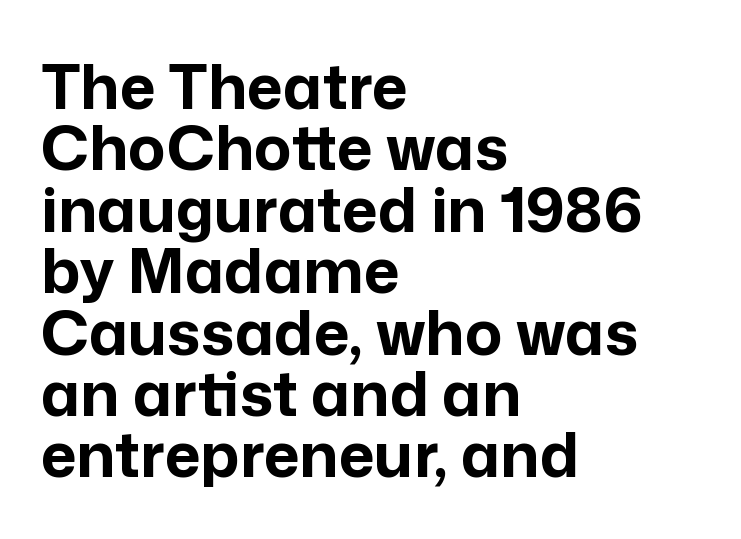
In terms of leading, this rendering errs on the cramped side. Standard letterfit; no display-style spreading of the glyphs. Bare-footed words on every line. This rendering uses left alignment, leaving the right contour irregular.
